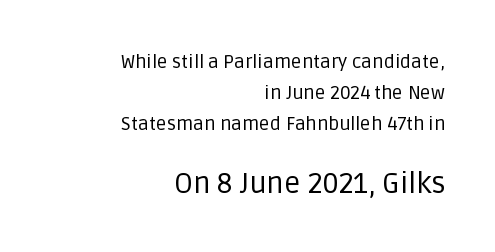
{"serif": "no", "italic": "no", "bold": "no", "weight": "regular", "width": "normal", "stroke_contrast": "low", "x_height": "large", "monospaced": "no", "underline": "no", "align": "right", "line_spacing": "normal", "line_spacing_ratio": 1.62, "letter_spacing": "normal", "letter_spacing_em": 0.0, "larger_block": "second", "size_ratio": 1.53, "glyph_px": 29}
